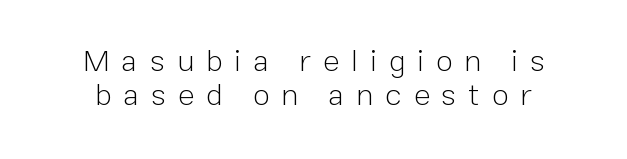
The image shows 31 px light sans-serif type, upright; set centered, tight line spacing (1.1x), unusually wide letter spacing (+0.38 em), not underlined; low stroke contrast and a medium x-height.
